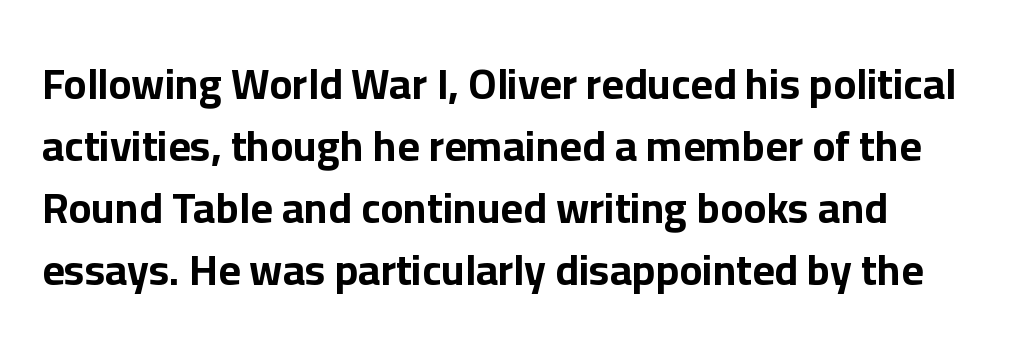
Check under the words: just untouched page. The characters display no serif detailing; their extremities are plain. This sample has the flowing, uneven cadence of proportional lettering. The rendering uses a bold face; every stroke is thick and dark.
